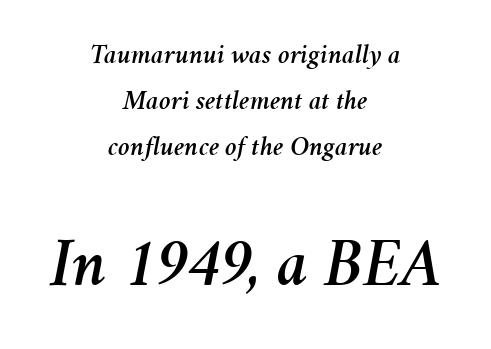
Q: Is the text italic (slanted)? A: Yes, it leans right by about 11 degrees.
Q: Is the text underlined? A: No.
Q: How is the paragraph aligned? A: Centered.
Q: Is the spacing between letters normal or unusually wide? A: Normal.
Q: Is the spacing between lines tight, normal or loose? A: Normal.
Q: Which block of text is set in a larger size, the first (top) or the second (bottom)? A: The second (bottom) one.
Q: Width (condensed, normal, or wide)? A: Normal.
Q: Stroke contrast? A: Medium.
Q: x-height? A: Medium.
Q: Monospaced? A: No.
